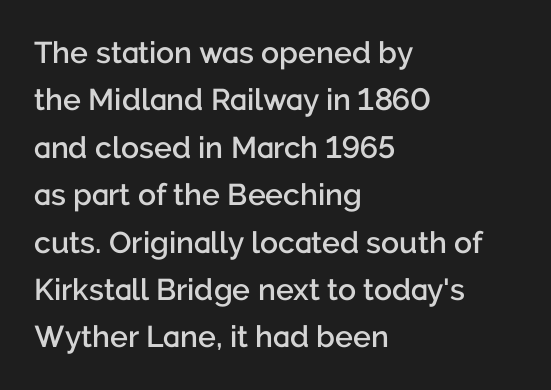
The typeface chosen for these lines omits serifs. Letters rest on an invisible, unmarked baseline. One-word summary of the alignment: left. A typesetter would call this proportional, since set widths differ per character.
